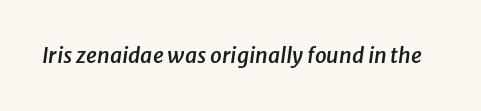
Honestly, the letter spacing is just normal — you wouldn't notice it. In terms of posture, this sample is oblique. The passage shown is semibold, sitting just below true bold. Any mark beneath the type? The region is blank.
